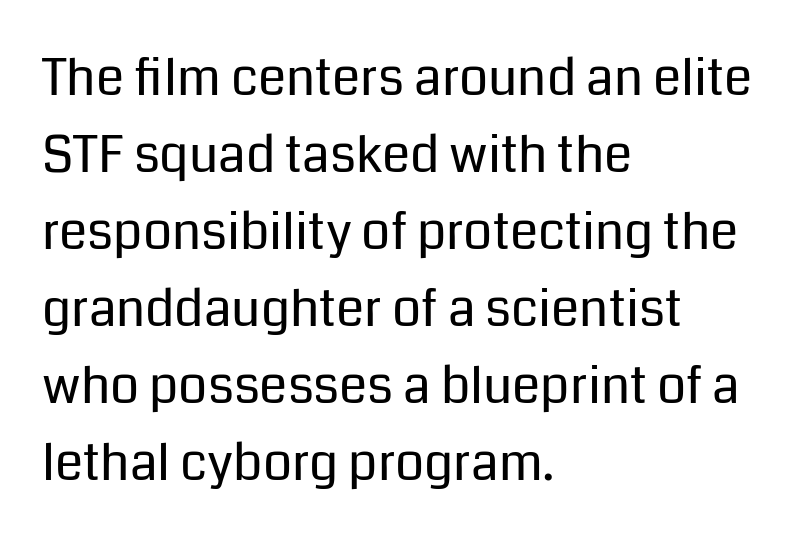
{"serif": "no", "italic": "no", "bold": "no", "weight": "regular", "width": "normal", "stroke_contrast": "low", "x_height": "medium", "monospaced": "no", "underline": "no", "align": "left", "line_spacing": "normal", "line_spacing_ratio": 1.51, "letter_spacing": "normal", "letter_spacing_em": 0.0, "glyph_px": 51}
